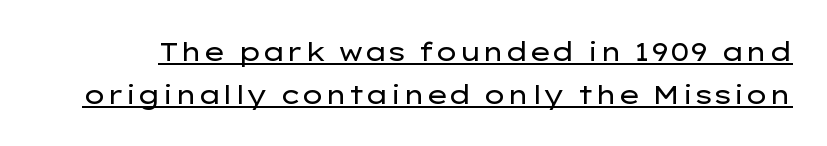
Honestly, the underline is the first thing you notice here. Successive baselines arrive at the customary interval. Letters have the restrained weight of plain body copy at most. The font's upright variant was chosen for this text.
